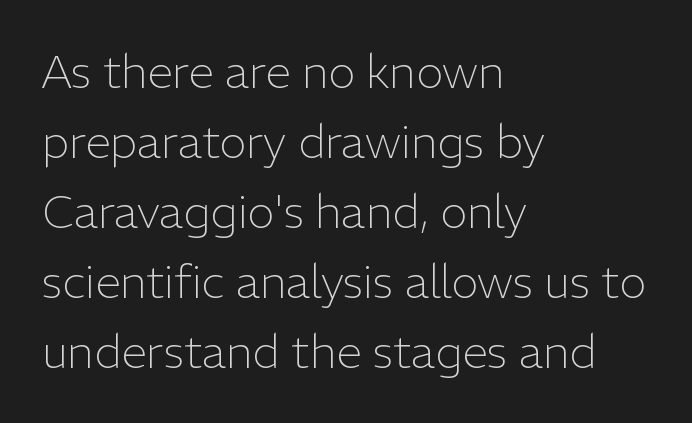
The letterforms sit at book weight or below. One glance says typical: line gaps are just what's usual. Glance below the letters and you will spot only blank space. Italic: no, the glyphs are upright roman.
